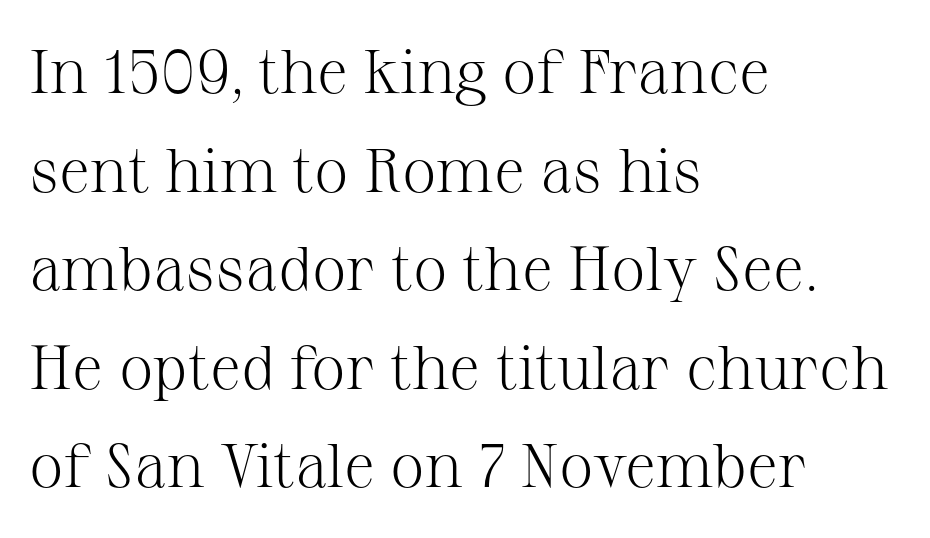
Is the letter spacing exaggerated? No — it looks like the ordinary default. Casual observation: everything's shoved over to the left. The letters stand straight up with perfectly vertical stems. Descenders hang freely into open space. The text was rendered using a seriffed face with decorative stroke endings.
